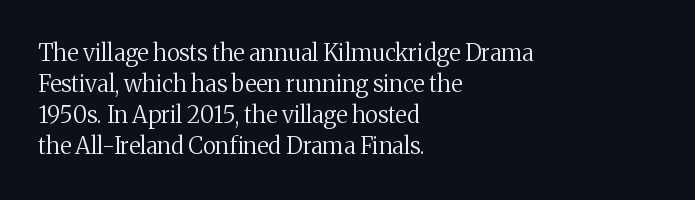
The image shows 23 px text type, upright; set left-aligned, normal line spacing (1.35x), normal letter spacing, not underlined.
